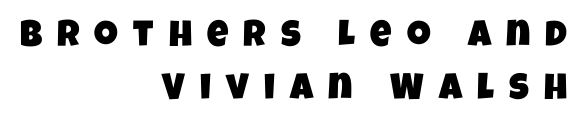
Q: Is the typeface a serif or a sans-serif typeface? A: Sans-serif.
Q: Is the text underlined? A: No.
Q: How is the paragraph aligned? A: Right-aligned.
Q: Is the spacing between letters normal or unusually wide? A: Unusually wide.
Q: Is the spacing between lines tight, normal or loose? A: Normal.
Q: Width (condensed, normal, or wide)? A: Condensed.
Q: Stroke contrast? A: Low.
Q: x-height? A: Large.
Q: Monospaced? A: No.
